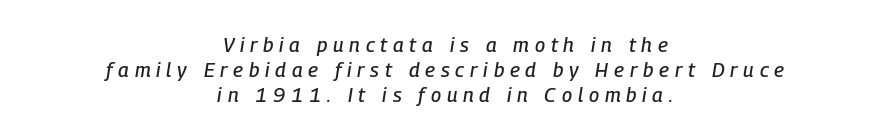
Q: Is the text italic (slanted)? A: Yes, it leans right by about 9 degrees.
Q: Is the text underlined? A: No.
Q: How is the paragraph aligned? A: Centered.
Q: Is the spacing between letters normal or unusually wide? A: Unusually wide.
Q: Is the spacing between lines tight, normal or loose? A: Normal.
